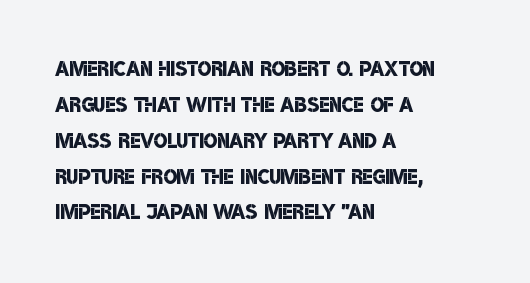
Students, note that the glyphs here touch the page at normal intervals. The passage shown is typed in a proportional face where columns would drift. A bare baseline throughout the passage. All the whitespace from short lines collects on the right. Nothing sits at the stroke ends, so this counts as sans-serif.
